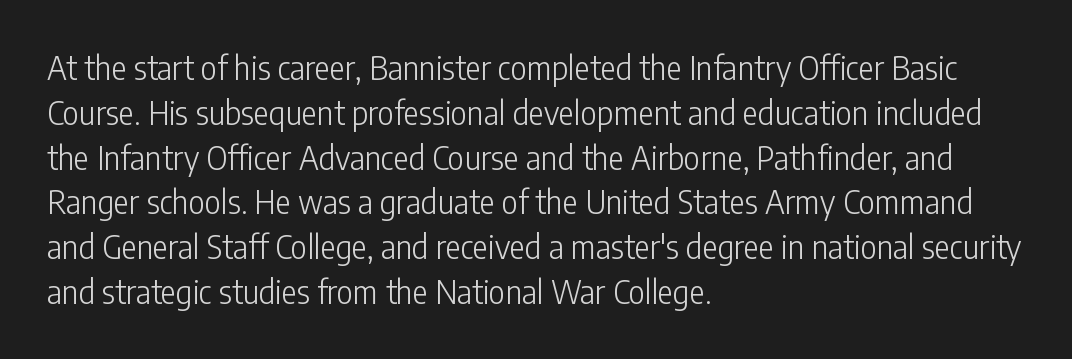
The image shows 32 px light, condensed sans-serif type, upright; set left-aligned, normal line spacing (1.4x), normal letter spacing, not underlined; low stroke contrast and a medium x-height.
